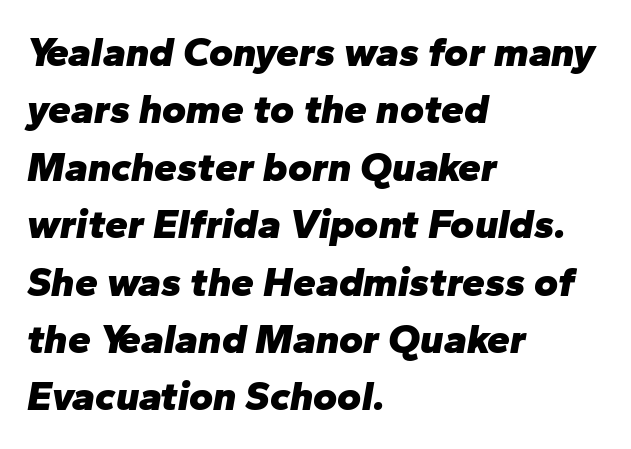
The image shows 41 px heavy type, italic (leaning right); set left-aligned, normal line spacing (1.4x), normal letter spacing, not underlined; low stroke contrast and a medium x-height.
